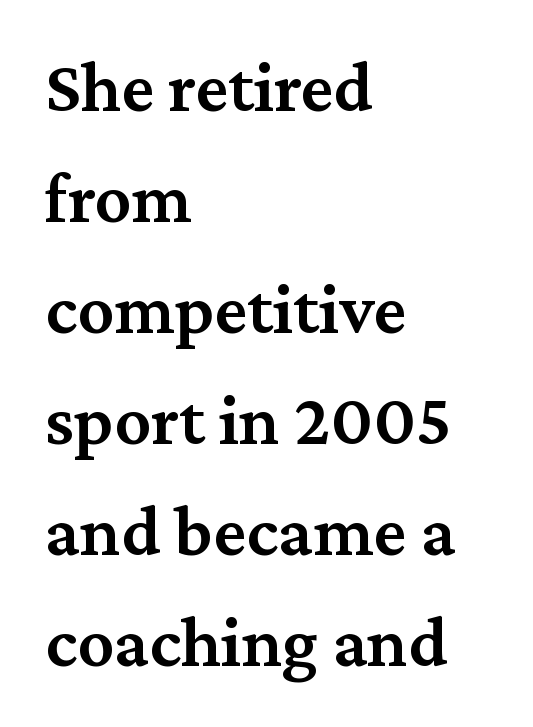
Q: Is the text bold? A: Semi-bold.
Q: Is the text italic (slanted)? A: No, it is upright.
Q: Is the typeface a serif or a sans-serif typeface? A: Serif.
Q: Is the text underlined? A: No.
Q: How is the paragraph aligned? A: Left-aligned.
Q: Is the spacing between letters normal or unusually wide? A: Normal.
Q: Is the spacing between lines tight, normal or loose? A: Normal.
Q: Width (condensed, normal, or wide)? A: Normal.
Q: Stroke contrast? A: Medium.
Q: x-height? A: Medium.
Q: Monospaced? A: No.
